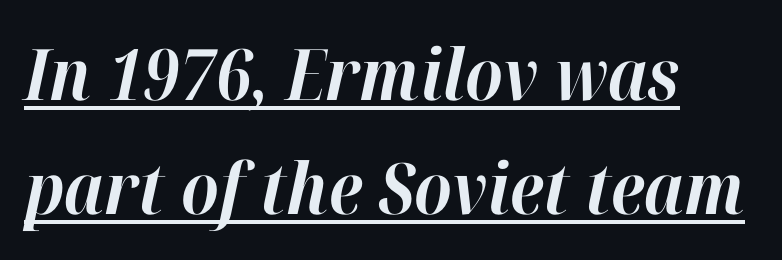
Q: Is the text bold? A: Yes.
Q: Is the text italic (slanted)? A: Yes, it leans right by about 12 degrees.
Q: Is the text underlined? A: Yes.
Q: How is the paragraph aligned? A: Left-aligned.
Q: Is the spacing between letters normal or unusually wide? A: Normal.
Q: Is the spacing between lines tight, normal or loose? A: Normal.
Q: Width (condensed, normal, or wide)? A: Normal.
Q: Stroke contrast? A: High.
Q: x-height? A: Medium.
Q: Monospaced? A: No.
